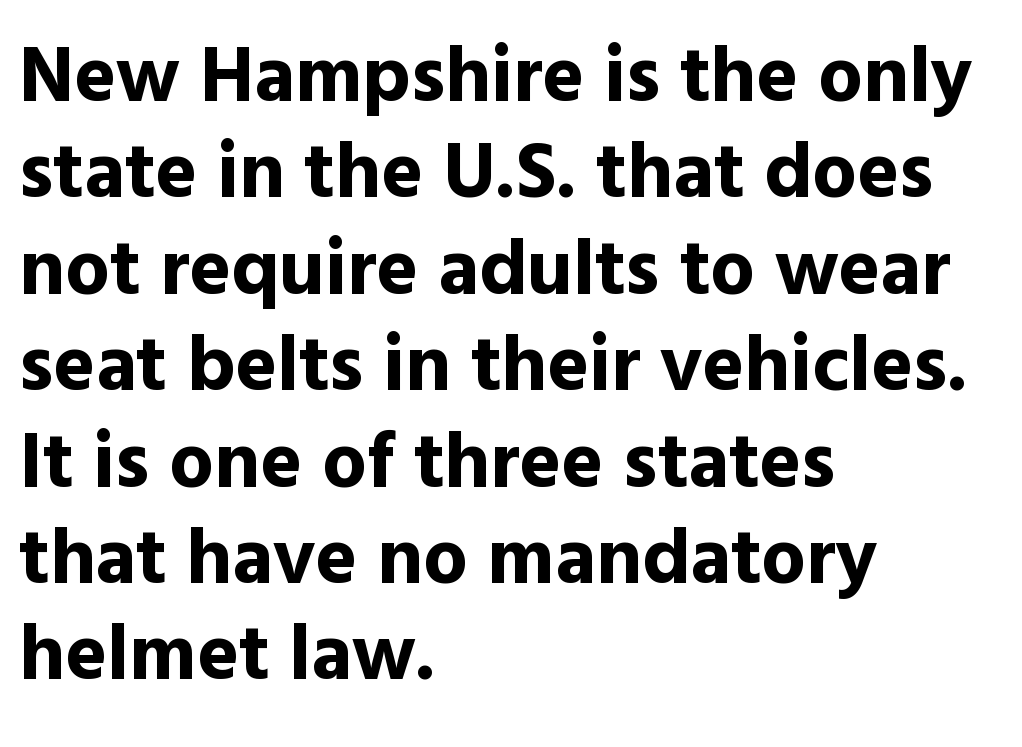
{"serif": "no", "italic": "no", "bold": "yes", "weight": "bold", "width": "normal", "x_height": "medium", "monospaced": "no", "underline": "no", "align": "left", "line_spacing_ratio": 1.22, "letter_spacing": "normal", "letter_spacing_em": 0.0, "glyph_px": 79}
